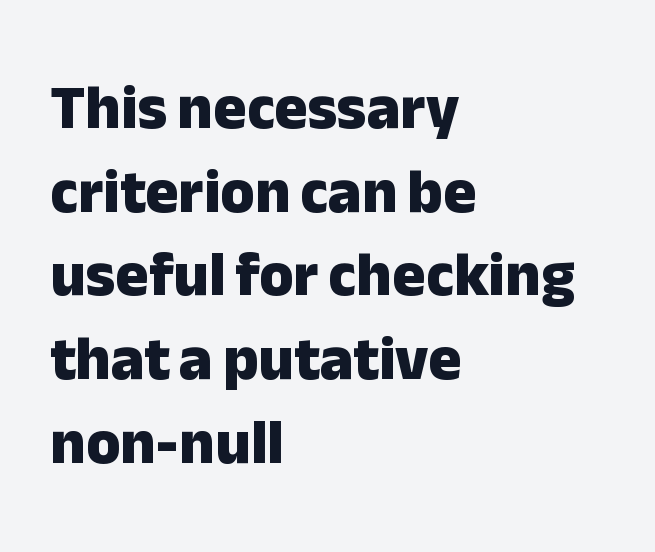
{"serif": "no", "italic": "no", "bold": "yes", "weight": "heavy", "width": "normal", "stroke_contrast": "low", "x_height": "medium", "monospaced": "no", "underline": "no", "align": "left", "line_spacing": "normal", "line_spacing_ratio": 1.35, "letter_spacing": "normal", "letter_spacing_em": 0.0, "glyph_px": 62}
